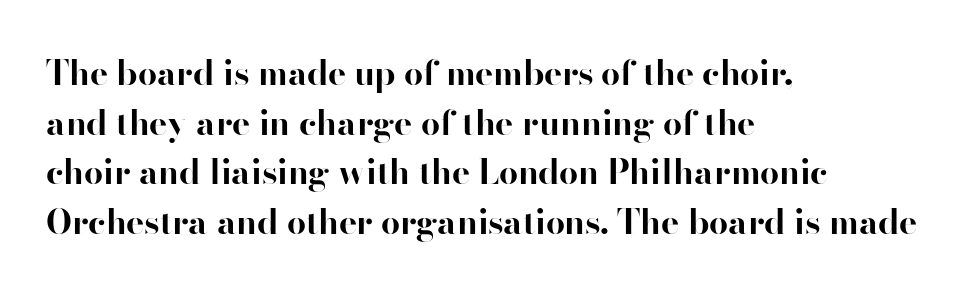
Q: Is the text bold? A: Yes.
Q: Is the text italic (slanted)? A: No, it is upright.
Q: Is the typeface a serif or a sans-serif typeface? A: Sans-serif.
Q: Is the text underlined? A: No.
Q: How is the paragraph aligned? A: Left-aligned.
Q: Is the spacing between letters normal or unusually wide? A: Normal.
Q: Is the spacing between lines tight, normal or loose? A: Normal.
Q: Width (condensed, normal, or wide)? A: Normal.
Q: Stroke contrast? A: High.
Q: x-height? A: Small.
Q: Monospaced? A: No.
